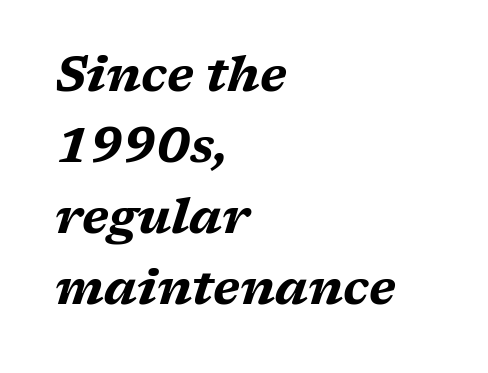
{"italic": "yes", "lean": "right", "slant_degrees": 17, "bold": "yes", "weight": "bold", "width": "wide", "stroke_contrast": "medium", "x_height": "medium", "monospaced": "no", "underline": "no", "align": "left", "line_spacing": "normal", "line_spacing_ratio": 1.48, "letter_spacing": "normal", "letter_spacing_em": 0.0, "glyph_px": 48}
